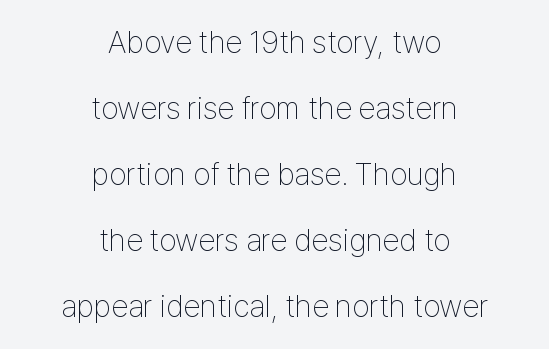
There is no visible air inserted between adjacent glyphs. Check under the words: just untouched page. Proportional: the letters do not fall into vertical columns. Summary of vertical rhythm: relaxed, with wide interline spacing. Stem width sits at or under what a default text font uses. This rendering uses center alignment, leaving both contours irregular but symmetric.
